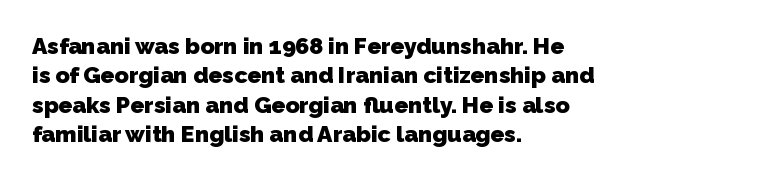
The image shows 23 px bold type; set left-aligned, normal line spacing (1.28x), normal letter spacing, not underlined.
